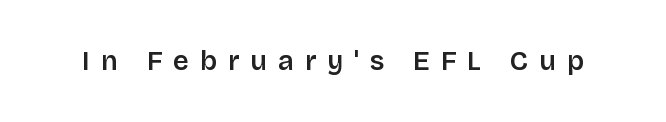
{"italic": "no", "bold": "semi", "underline": "no", "letter_spacing": "wide", "letter_spacing_em": 0.41, "glyph_px": 27}
